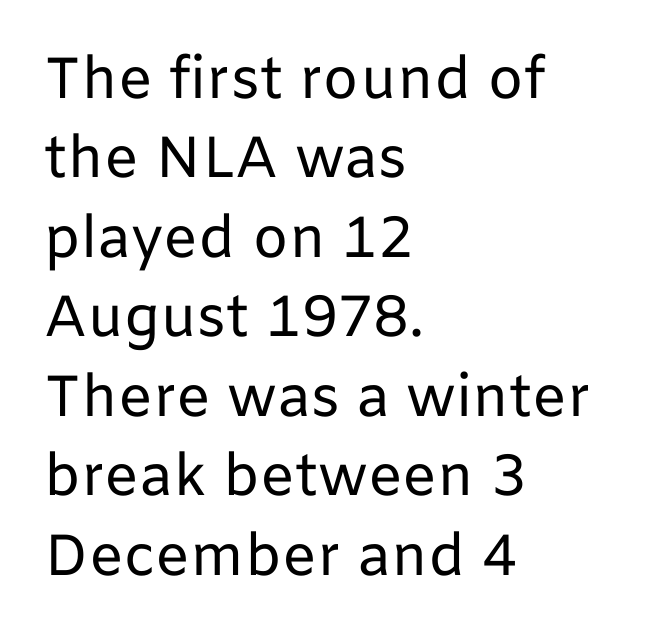
Q: Is the text bold? A: No.
Q: Is the text italic (slanted)? A: No, it is upright.
Q: Is the typeface a serif or a sans-serif typeface? A: Sans-serif.
Q: Is the text underlined? A: No.
Q: How is the paragraph aligned? A: Left-aligned.
Q: Is the spacing between letters normal or unusually wide? A: Normal.
Q: Is the spacing between lines tight, normal or loose? A: Normal.
Q: Width (condensed, normal, or wide)? A: Normal.
Q: Stroke contrast? A: Low.
Q: x-height? A: Medium.
Q: Monospaced? A: No.
